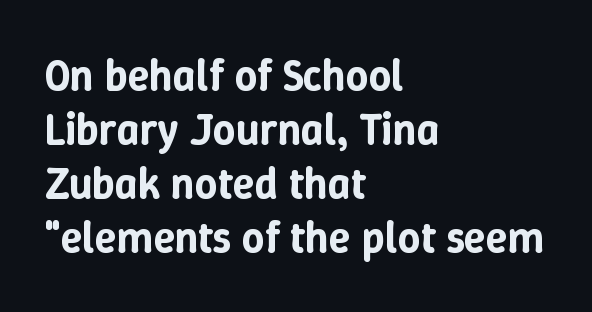
Q: Is the text italic (slanted)? A: No, it is upright.
Q: Is the text underlined? A: No.
Q: How is the paragraph aligned? A: Left-aligned.
Q: Is the spacing between letters normal or unusually wide? A: Normal.
Q: Width (condensed, normal, or wide)? A: Normal.
Q: Stroke contrast? A: Low.
Q: x-height? A: Medium.
Q: Monospaced? A: No.
